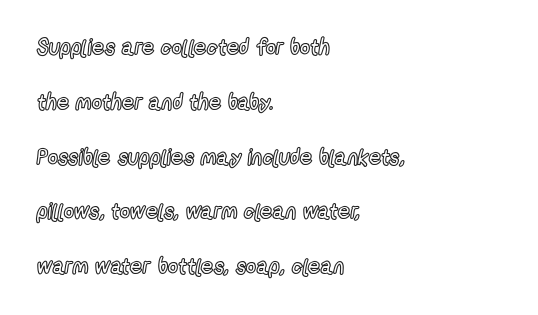
The image shows 22 px text type; set left-aligned, loose line spacing (2.49x), normal letter spacing, not underlined.
